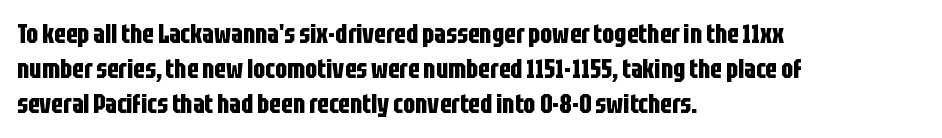
The image shows 26 px bold type, upright; set left-aligned, normal line spacing (1.34x), normal letter spacing, not underlined.
